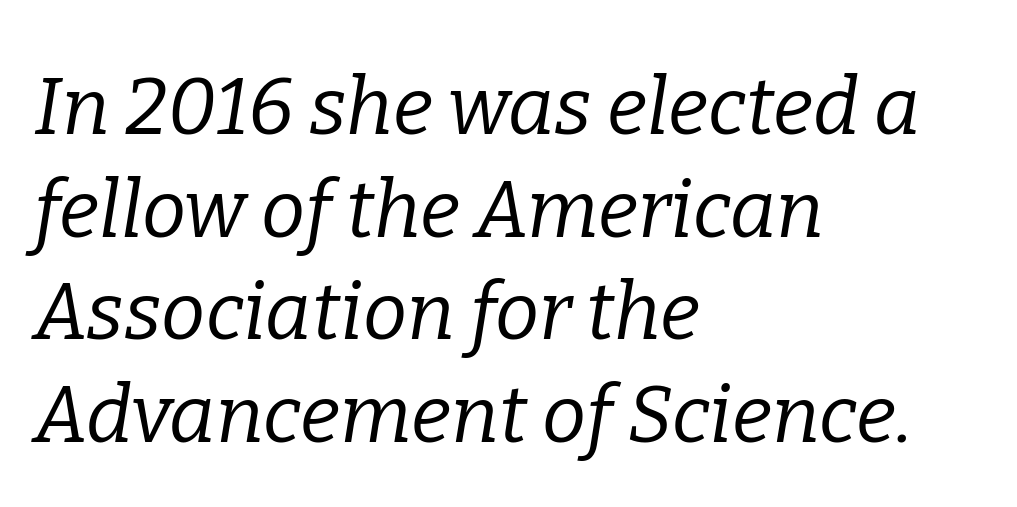
Heft: none added — not bold. Varying glyph widths throughout — classic text-font behaviour. The designer left line spacing at the default. Unmarked baselines from the first word to the last.
